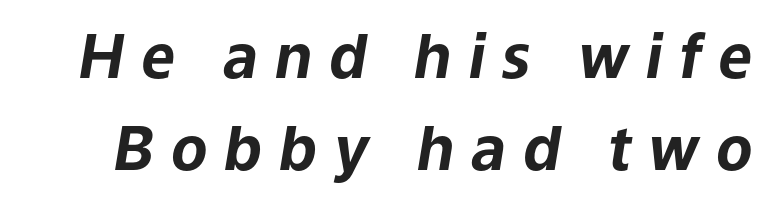
Spacing verdict: proportional, widths tailored to each character. These words are printed bold, with thick strokes throughout. The gap between lines stays unmarked. If you measured baseline to baseline, you'd find a middling distance. Display-style spreading of the glyphs; the letterfit is very open. A typesetter would mark this as italic.
